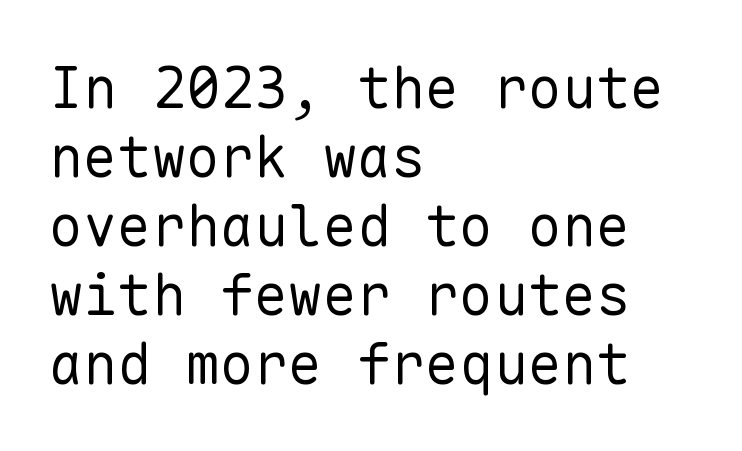
The image shows 57 px regular-weight sans-serif type, upright, monospaced; set left-aligned, line spacing 1.21x, normal letter spacing, not underlined; low stroke contrast and a medium x-height.
